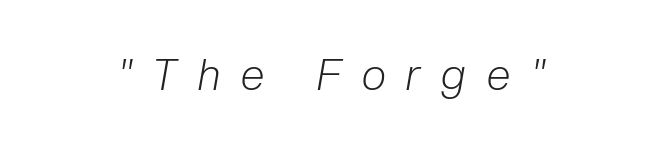
Q: Is the text bold? A: No.
Q: Is the text italic (slanted)? A: Yes, it leans right by about 10 degrees.
Q: Is the text underlined? A: No.
Q: Is the spacing between letters normal or unusually wide? A: Unusually wide.
Q: Width (condensed, normal, or wide)? A: Condensed.
Q: Stroke contrast? A: Low.
Q: x-height? A: Medium.
Q: Monospaced? A: No.
